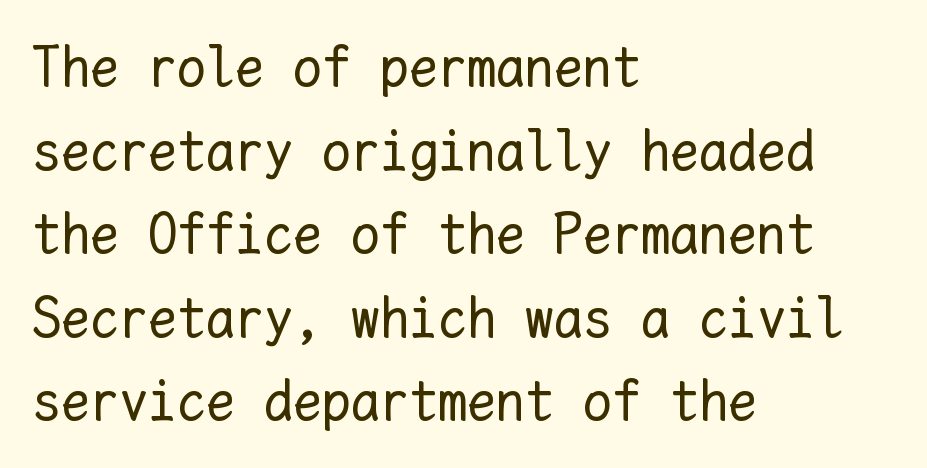
Vertically, the passage feels balanced, rows spaced as you'd expect. Only glyphs here, with clear space below each row. Each word holds together tightly as a unit, with standard inter-letter gaps. This reads as an unemphasized weight, regular at the heaviest. Is the block centered? No — it sits flush against the left margin.
